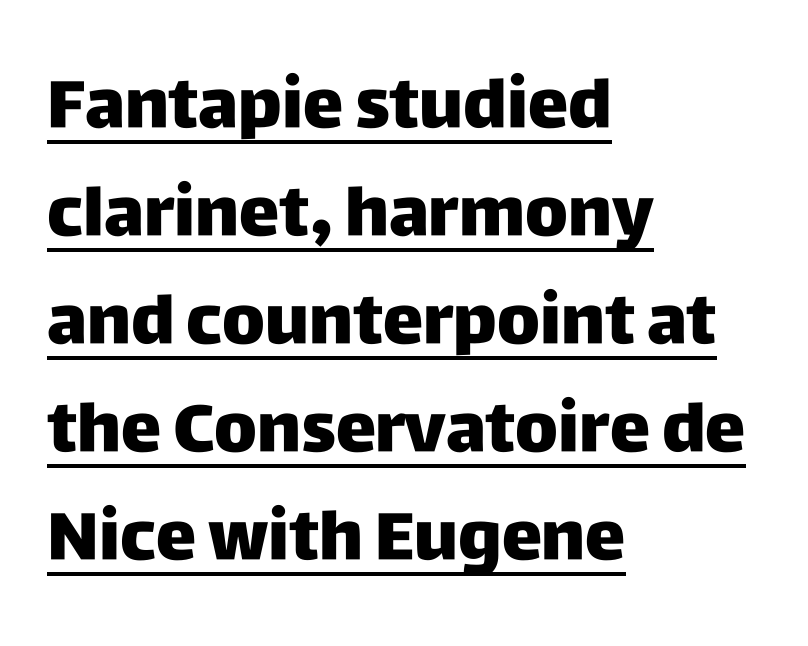
{"serif": "no", "italic": "no", "bold": "yes", "weight": "heavy", "width": "normal", "stroke_contrast": "low", "x_height": "large", "monospaced": "no", "underline": "yes", "align": "left", "line_spacing": "normal", "line_spacing_ratio": 1.59, "letter_spacing": "normal", "letter_spacing_em": 0.0, "glyph_px": 68}
